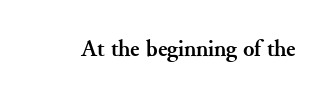
Q: Is the text bold? A: Yes.
Q: Is the text italic (slanted)? A: No, it is upright.
Q: Is the text underlined? A: No.
Q: Is the spacing between letters normal or unusually wide? A: Normal.
